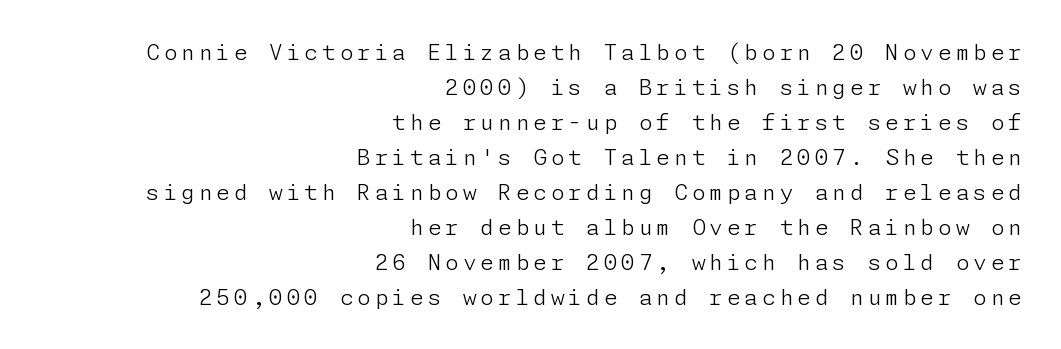
Q: Is the text bold? A: No.
Q: Is the text italic (slanted)? A: No, it is upright.
Q: Is the text underlined? A: No.
Q: How is the paragraph aligned? A: Right-aligned.
Q: Is the spacing between lines tight, normal or loose? A: Normal.
